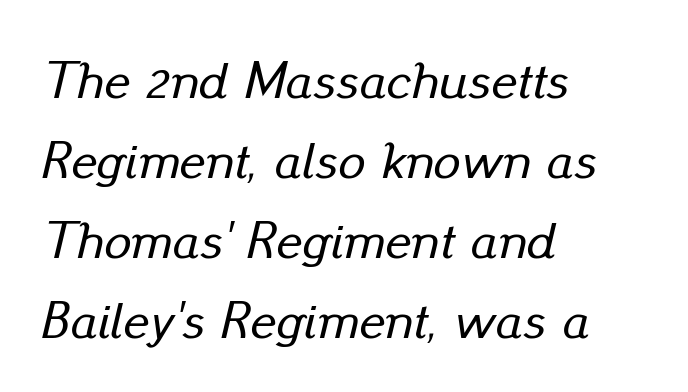
If you drew a line through each stem, it would be angled. No word sits above an underline. The rendering uses natural spacing where letterforms have individual widths. Honestly, the row spacing looks completely unremarkable. You could call the tracking neutral — neither tight nor loose. Each line starts at the same left margin while the right side varies.
